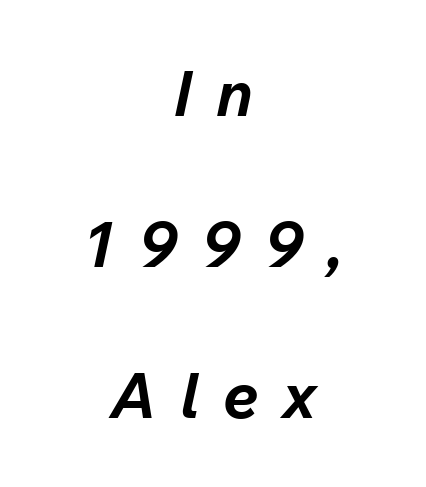
{"italic": "yes", "lean": "right", "slant_degrees": 12, "bold": "yes", "weight": "bold", "width": "normal", "stroke_contrast": "low", "x_height": "medium", "monospaced": "no", "underline": "no", "align": "center", "line_spacing": "loose", "line_spacing_ratio": 2.4, "letter_spacing": "wide", "letter_spacing_em": 0.38, "glyph_px": 63}
